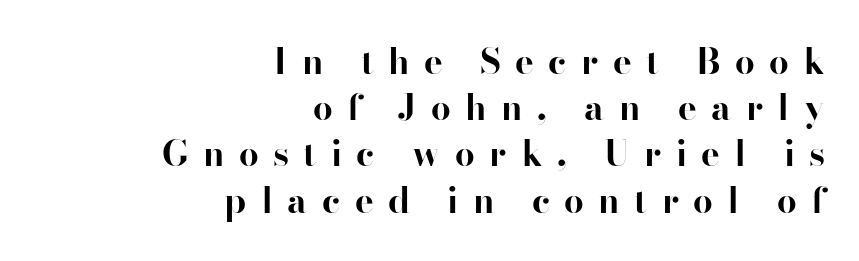
Q: Is the text bold? A: Yes.
Q: Is the text italic (slanted)? A: No, it is upright.
Q: Is the typeface a serif or a sans-serif typeface? A: Serif.
Q: Is the text underlined? A: No.
Q: How is the paragraph aligned? A: Right-aligned.
Q: Is the spacing between letters normal or unusually wide? A: Unusually wide.
Q: Is the spacing between lines tight, normal or loose? A: Normal.
Q: Width (condensed, normal, or wide)? A: Normal.
Q: Stroke contrast? A: High.
Q: x-height? A: Small.
Q: Monospaced? A: No.
